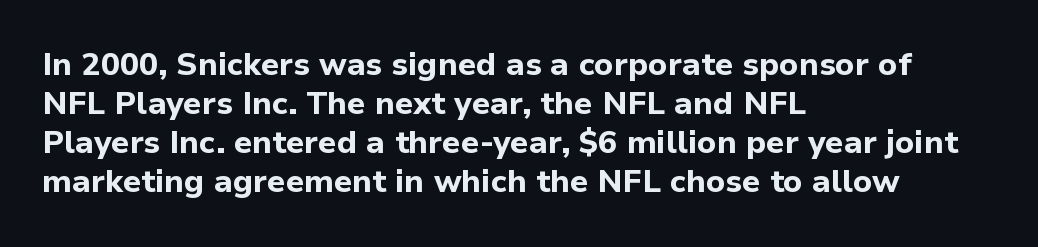
The image shows 32 px bold sans-serif type, upright; set left-aligned, line spacing 1.22x, normal letter spacing, not underlined; low stroke contrast and a medium x-height.
